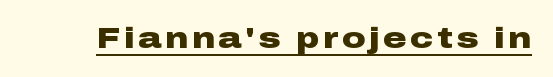
Q: Is the text bold? A: Yes.
Q: Is the text italic (slanted)? A: No, it is upright.
Q: Is the typeface a serif or a sans-serif typeface? A: Sans-serif.
Q: Is the text underlined? A: Yes.
Q: Width (condensed, normal, or wide)? A: Wide.
Q: Stroke contrast? A: Low.
Q: x-height? A: Medium.
Q: Monospaced? A: No.
